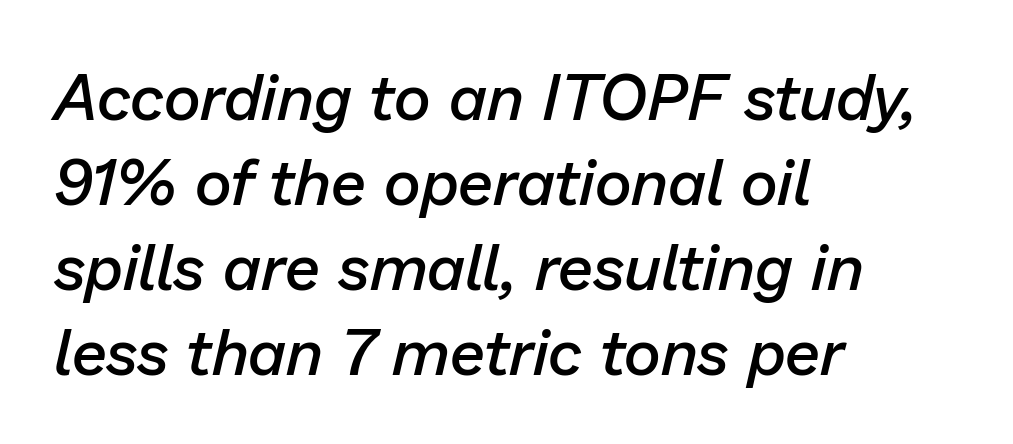
Q: Is the text bold? A: Semi-bold.
Q: Is the text italic (slanted)? A: Yes, it leans right by about 13 degrees.
Q: Is the text underlined? A: No.
Q: How is the paragraph aligned? A: Left-aligned.
Q: Is the spacing between letters normal or unusually wide? A: Normal.
Q: Is the spacing between lines tight, normal or loose? A: Normal.
Q: Width (condensed, normal, or wide)? A: Normal.
Q: Stroke contrast? A: Low.
Q: x-height? A: Medium.
Q: Monospaced? A: No.
